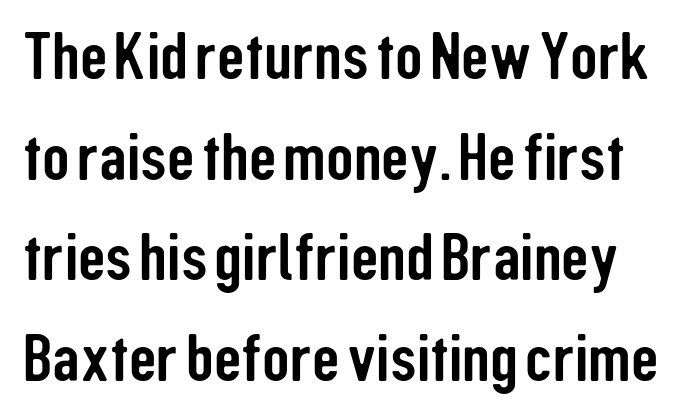
In terms of leading, this rendering sits right in the middle. A typesetter would label this face a sans. Only glyphs here, with clear space below each row. Vertical strokes here are truly vertical. This rendering leaves character spacing at its baseline value.
